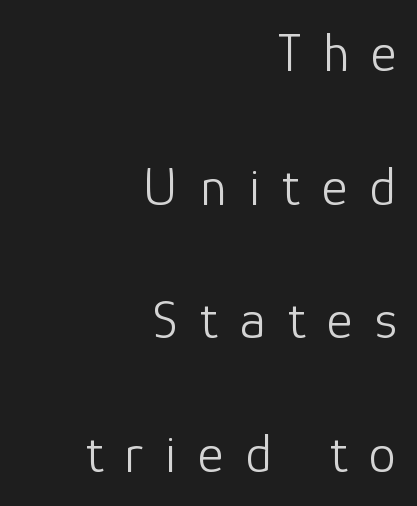
Vertically, the passage feels expansive, rows floating well apart. Posture: vertical. Plain, unruled lines of type. You could only call the tracking loose — the letters float apart.
